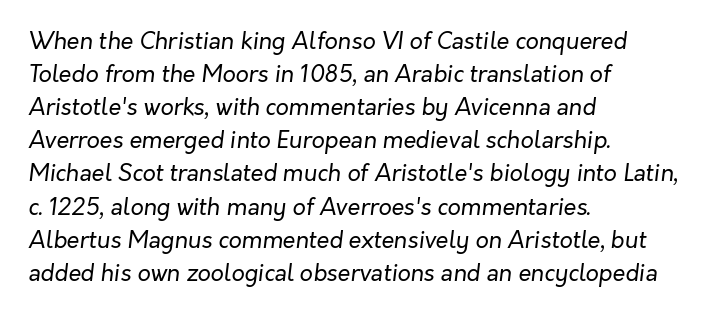
{"italic": "yes", "lean": "right", "slant_degrees": 7, "bold": "no", "underline": "no", "align": "left", "line_spacing": "normal", "line_spacing_ratio": 1.44, "letter_spacing": "normal", "letter_spacing_em": 0.0, "glyph_px": 23}
